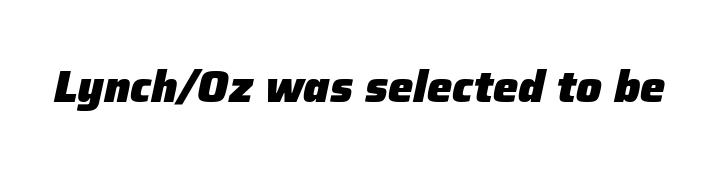
Q: Is the text bold? A: Yes.
Q: Is the text italic (slanted)? A: Yes, it leans right by about 12 degrees.
Q: Is the text underlined? A: No.
Q: Is the spacing between letters normal or unusually wide? A: Normal.
Q: Width (condensed, normal, or wide)? A: Normal.
Q: Stroke contrast? A: Low.
Q: x-height? A: Medium.
Q: Monospaced? A: No.
